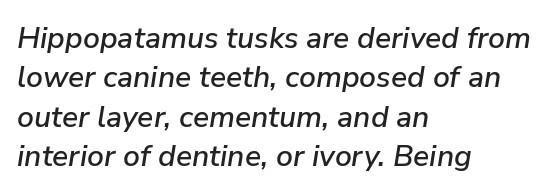
The image shows 30 px text type, italic (leaning right); set left-aligned, normal line spacing (1.31x), normal letter spacing, not underlined; low stroke contrast and a medium x-height.
